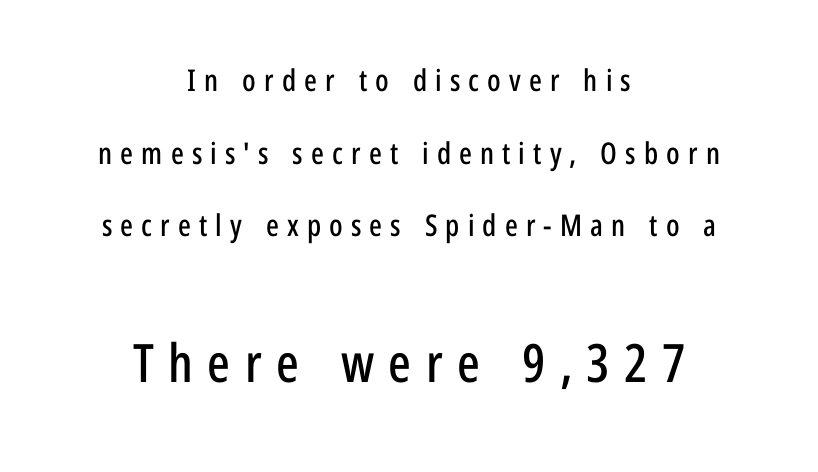
Someone cranked the tracking dial way up on this one. This sample has the flowing, uneven cadence of proportional lettering. The letters stand straight up with perfectly vertical stems. The gap between lines stays unmarked. One glance says open: line gaps are wider than usual.
